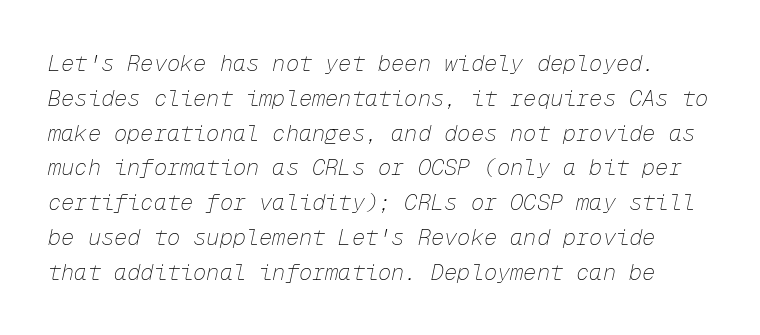
{"italic": "yes", "lean": "right", "slant_degrees": 12, "bold": "no", "underline": "no", "line_spacing": "normal", "line_spacing_ratio": 1.58, "letter_spacing": "normal", "letter_spacing_em": 0.0, "glyph_px": 22}
